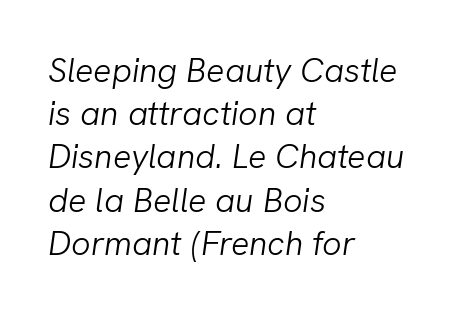
Does the leading feel generous? No, just average. No heavy texture on the line: the type isn't bold. Descender tails drop into unmarked territory. How are the letters spaced? Ordinarily, with no added tracking.
